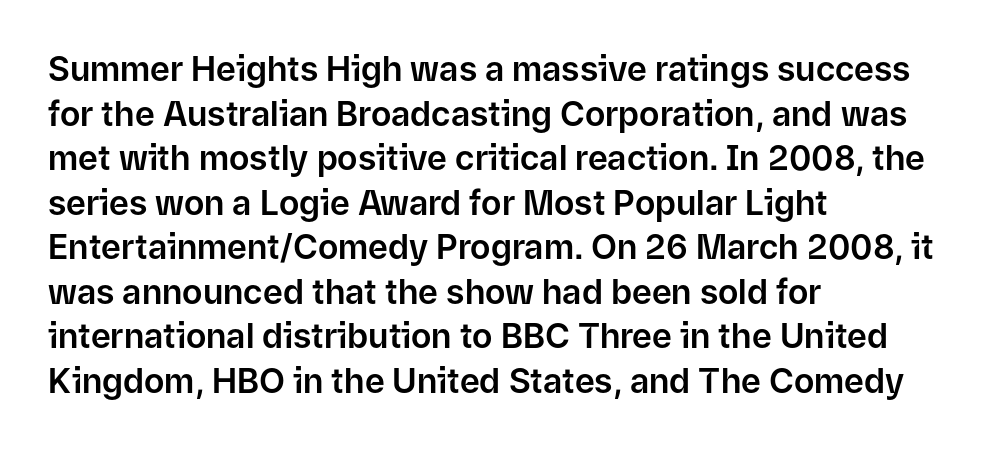
Q: Is the text italic (slanted)? A: No, it is upright.
Q: Is the typeface a serif or a sans-serif typeface? A: Sans-serif.
Q: Is the text underlined? A: No.
Q: How is the paragraph aligned? A: Left-aligned.
Q: Is the spacing between letters normal or unusually wide? A: Normal.
Q: Is the spacing between lines tight, normal or loose? A: Normal.
Q: Width (condensed, normal, or wide)? A: Normal.
Q: Stroke contrast? A: Low.
Q: x-height? A: Medium.
Q: Monospaced? A: No.
